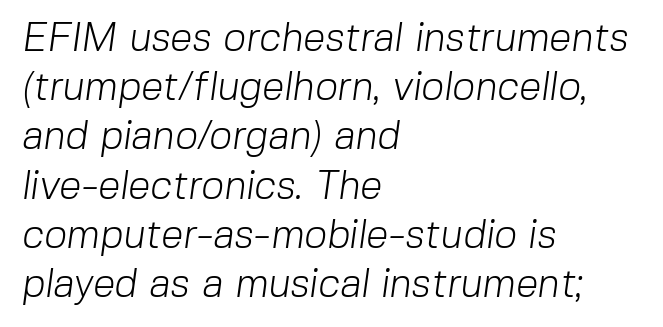
These lines are rendered in a variable-pitch font. Vertical stems look standard width or narrower in stroke. Line starts are locked; line ends wander. Glance below the letters and you will spot only blank space.
